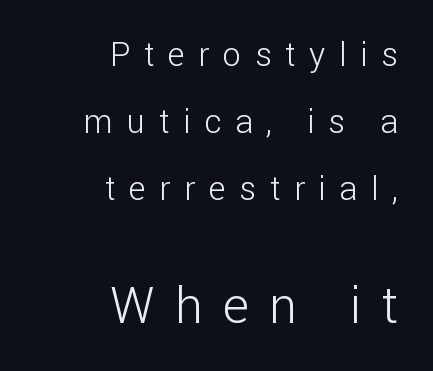
Q: Is the text bold? A: No.
Q: Is the text italic (slanted)? A: No, it is upright.
Q: Is the typeface a serif or a sans-serif typeface? A: Sans-serif.
Q: Is the text underlined? A: No.
Q: How is the paragraph aligned? A: Right-aligned.
Q: Is the spacing between letters normal or unusually wide? A: Unusually wide.
Q: Is the spacing between lines tight, normal or loose? A: Loose.
Q: Which block of text is set in a larger size, the first (top) or the second (bottom)? A: The second (bottom) one.
Q: Width (condensed, normal, or wide)? A: Normal.
Q: Stroke contrast? A: Low.
Q: x-height? A: Medium.
Q: Monospaced? A: No.
